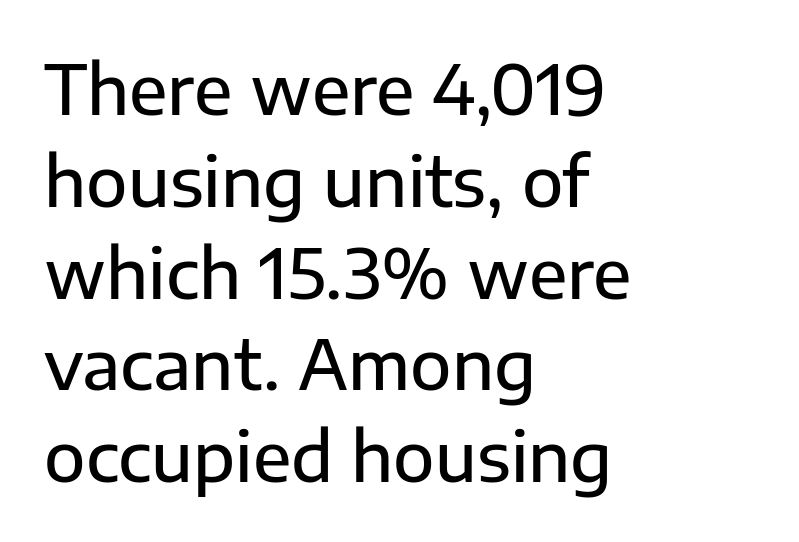
{"serif": "no", "italic": "no", "width": "normal", "stroke_contrast": "low", "x_height": "medium", "monospaced": "no", "underline": "no", "align": "left", "line_spacing": "normal", "line_spacing_ratio": 1.35, "letter_spacing": "normal", "letter_spacing_em": 0.0, "glyph_px": 68}
